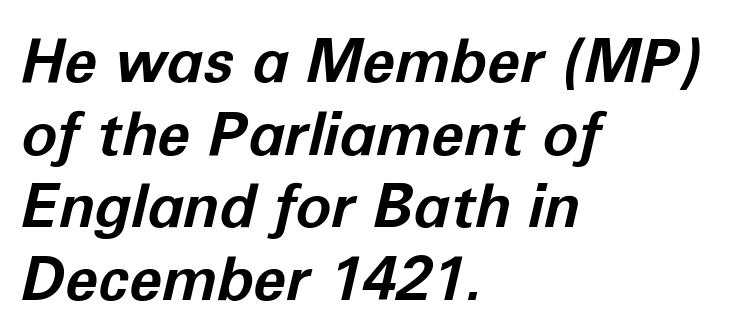
The image shows 60 px bold type, italic (leaning right); set left-aligned, line spacing 1.21x, normal letter spacing, not underlined; low stroke contrast and a medium x-height.
